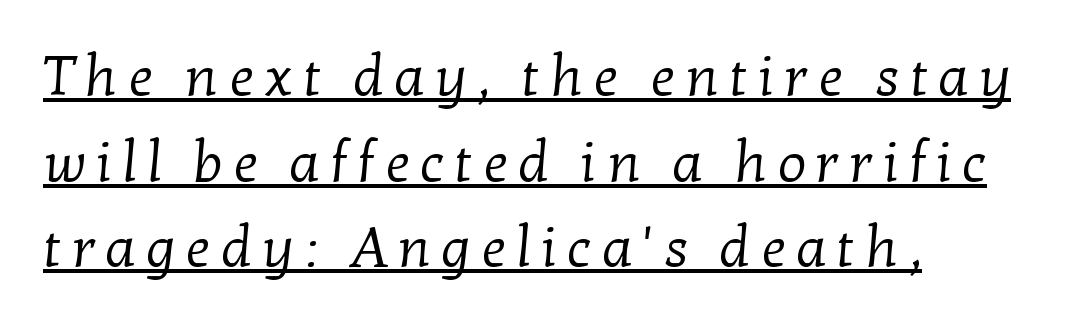
{"serif": "yes", "bold": "no", "weight": "regular", "width": "normal", "stroke_contrast": "low", "x_height": "medium", "monospaced": "no", "underline": "yes", "align": "left", "line_spacing": "normal", "line_spacing_ratio": 1.53, "glyph_px": 56}
